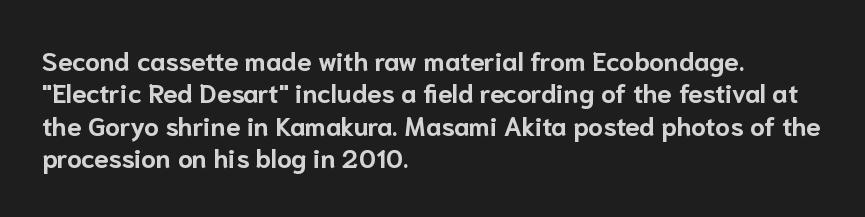
Interline gaps are of average width in this sample. Words float on clear page, feet unadorned. Weight check: bold — yes, fully. These lines were composed using upright roman letters.
